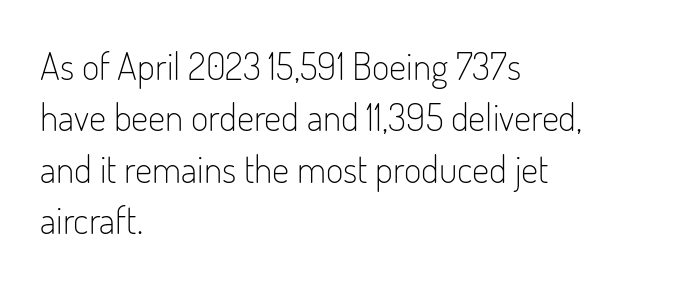
{"serif": "no", "italic": "no", "bold": "no", "weight": "light", "width": "condensed", "stroke_contrast": "low", "x_height": "small", "monospaced": "no", "underline": "no", "align": "left", "line_spacing": "normal", "line_spacing_ratio": 1.35, "letter_spacing": "normal", "letter_spacing_em": 0.0, "glyph_px": 38}
